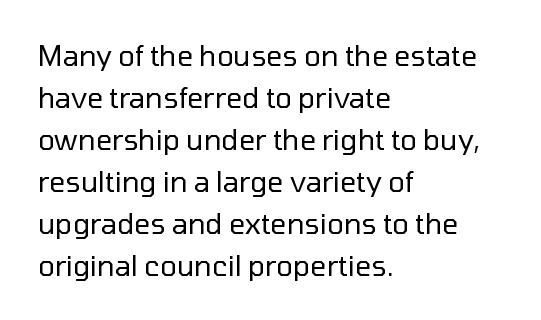
The horizontal fit of the characters is conventional and even. Unlike a traditional serif, this face leaves its strokes unadorned. You could not count columns in this text — the font is proportionally spaced. Italic? Not at all — the glyphs are vertical. The face looks like a standard text weight, possibly lighter.
